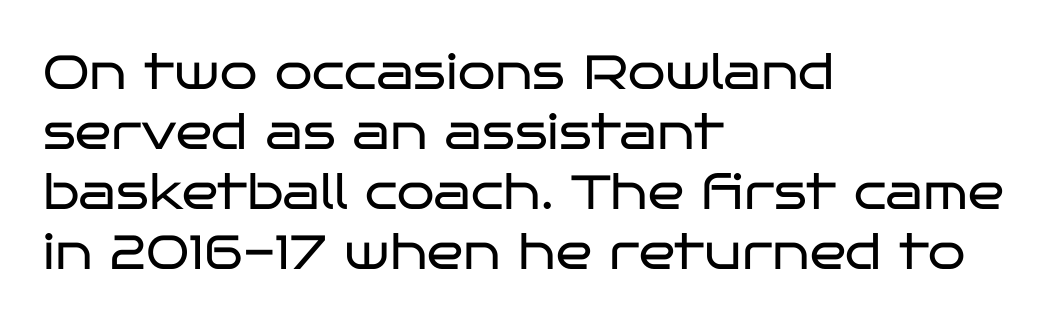
Weight: not bold — regular or lighter. The horizontal fit of the characters is conventional and even. The glyphs are unaccompanied by any horizontal stroke below them. What kind of face is this? One without serifs — a sans. One-word summary of the alignment: left. Do the letters lean? They stand straight.
